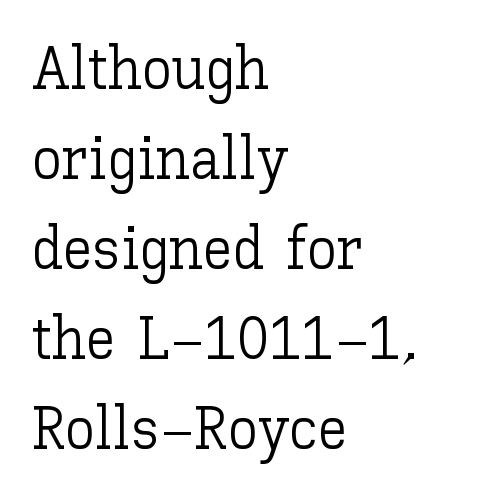
Observe the ordinary spacing: letters are neighbours, not strangers. Ordinary non-slanted type is in use. Each line starts at the same left margin while the right side varies. The strip under each line holds only bare page. Weight class: somewhere from thin through regular.
